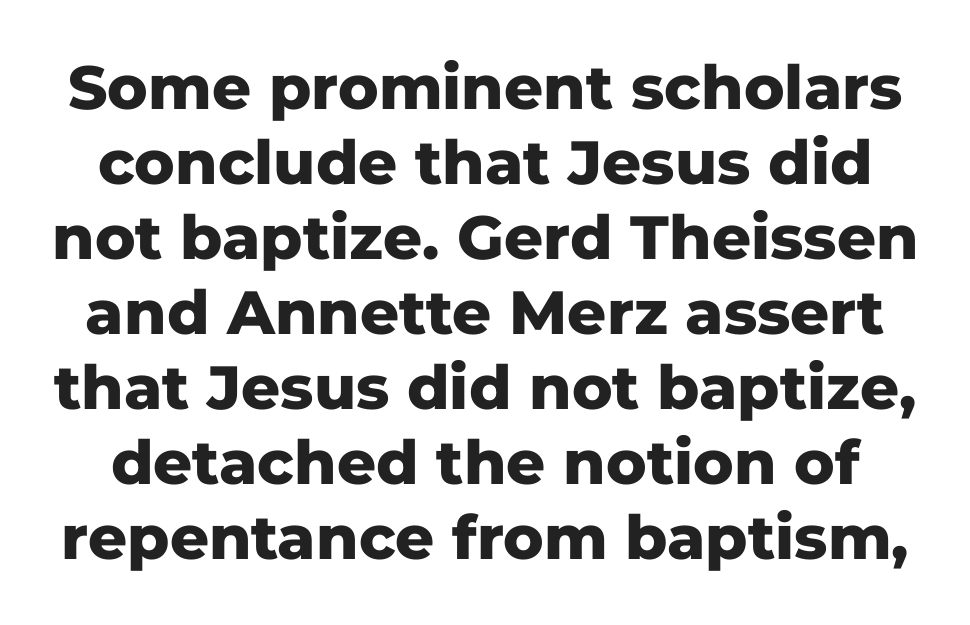
{"serif": "no", "italic": "no", "bold": "yes", "weight": "heavy", "width": "normal", "stroke_contrast": "low", "x_height": "medium", "monospaced": "no", "underline": "no", "line_spacing_ratio": 1.23, "letter_spacing": "normal", "letter_spacing_em": 0.0, "glyph_px": 61}
